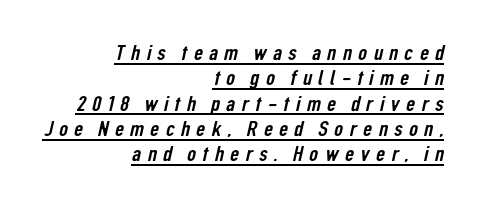
{"underline": "yes", "align": "right", "line_spacing": "tight", "line_spacing_ratio": 1.15, "letter_spacing": "wide", "letter_spacing_em": 0.29, "glyph_px": 22}
